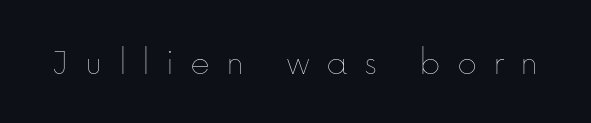
The image shows 38 px thin type, upright; set unusually wide letter spacing (+0.42 em), not underlined; low stroke contrast and a medium x-height.
